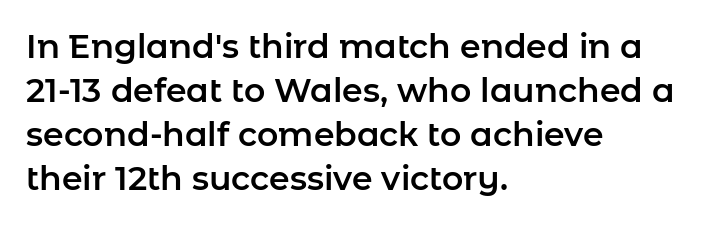
Q: Is the text italic (slanted)? A: No, it is upright.
Q: Is the typeface a serif or a sans-serif typeface? A: Sans-serif.
Q: Is the text underlined? A: No.
Q: How is the paragraph aligned? A: Left-aligned.
Q: Is the spacing between letters normal or unusually wide? A: Normal.
Q: Is the spacing between lines tight, normal or loose? A: Normal.
Q: Width (condensed, normal, or wide)? A: Normal.
Q: Stroke contrast? A: Low.
Q: x-height? A: Medium.
Q: Monospaced? A: No.
